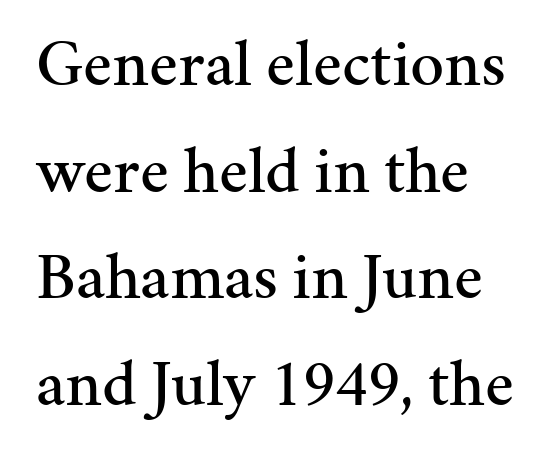
{"serif": "yes", "italic": "no", "width": "normal", "stroke_contrast": "medium", "x_height": "medium", "monospaced": "no", "underline": "no", "line_spacing": "normal", "line_spacing_ratio": 1.59, "letter_spacing": "normal", "letter_spacing_em": 0.0, "glyph_px": 67}
